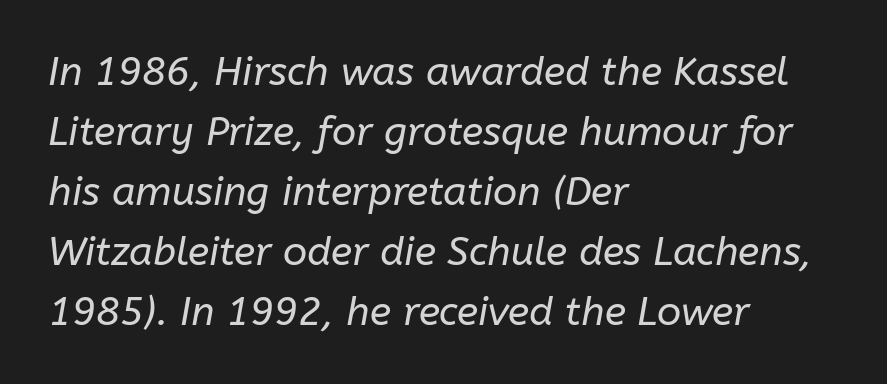
The image shows 40 px regular-weight type, italic (leaning right); set left-aligned, normal line spacing (1.5x), normal letter spacing, not underlined; low stroke contrast and a medium x-height.
